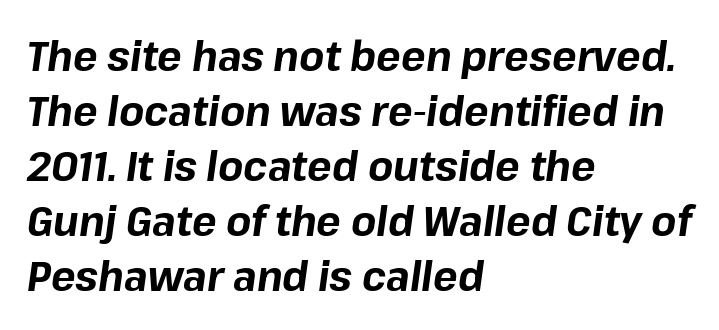
{"italic": "yes", "lean": "right", "slant_degrees": 8, "bold": "yes", "weight": "bold", "width": "normal", "stroke_contrast": "low", "x_height": "medium", "monospaced": "no", "underline": "no", "align": "left", "line_spacing": "normal", "line_spacing_ratio": 1.34, "letter_spacing": "normal", "letter_spacing_em": 0.0, "glyph_px": 41}
